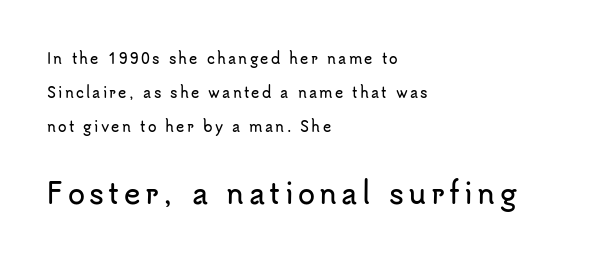
Q: Is the text italic (slanted)? A: No, it is upright.
Q: Is the typeface a serif or a sans-serif typeface? A: Sans-serif.
Q: Is the text underlined? A: No.
Q: How is the paragraph aligned? A: Left-aligned.
Q: Is the spacing between lines tight, normal or loose? A: Loose.
Q: Which block of text is set in a larger size, the first (top) or the second (bottom)? A: The second (bottom) one.
Q: Width (condensed, normal, or wide)? A: Normal.
Q: Stroke contrast? A: Low.
Q: x-height? A: Small.
Q: Monospaced? A: No.
